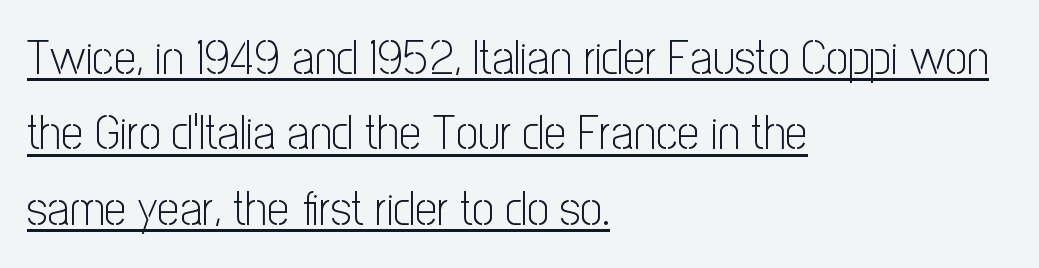
The image shows 49 px light, condensed sans-serif type, upright; set left-aligned, normal line spacing (1.54x), normal letter spacing, underlined; low stroke contrast and a medium x-height.
